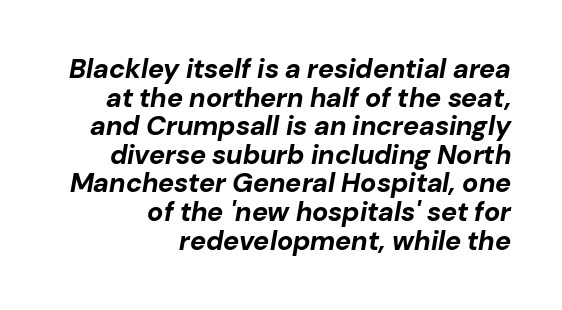
The image shows 27 px bold type, italic (leaning right); set right-aligned, tight line spacing (1.06x), normal letter spacing, not underlined.
